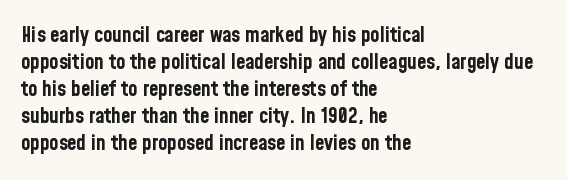
Which margin do the lines hug? The left one — the right edge is uneven. The foot of each line stays bare and open. Strokes here are thick enough to call this a true bold. Does the lettering tilt? It doesn't — this is upright. You could call the tracking neutral — neither tight nor loose. Interline gaps are of average width in this sample.
